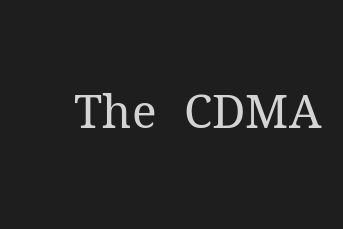
The image shows 46 px regular-weight serif type, upright; set normal letter spacing, not underlined; medium stroke contrast and a medium x-height.
